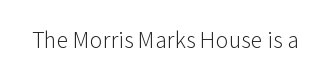
Q: Is the text bold? A: No.
Q: Is the text italic (slanted)? A: No, it is upright.
Q: Is the text underlined? A: No.
Q: Is the spacing between letters normal or unusually wide? A: Normal.
